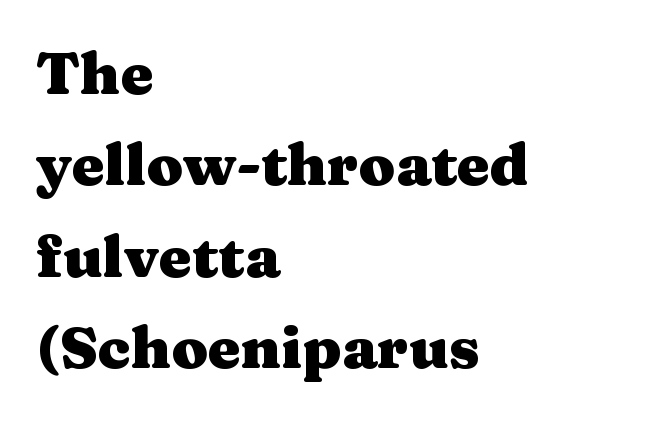
Q: Is the text bold? A: Yes.
Q: Is the text italic (slanted)? A: No, it is upright.
Q: Is the typeface a serif or a sans-serif typeface? A: Serif.
Q: Is the text underlined? A: No.
Q: How is the paragraph aligned? A: Left-aligned.
Q: Is the spacing between letters normal or unusually wide? A: Normal.
Q: Is the spacing between lines tight, normal or loose? A: Normal.
Q: Width (condensed, normal, or wide)? A: Wide.
Q: Stroke contrast? A: Medium.
Q: x-height? A: Medium.
Q: Monospaced? A: No.
